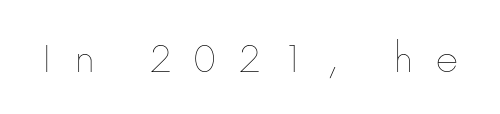
The lettering stays uniformly vertical, giving the passage a roman look. How are the letters spaced? Widely, with obvious added tracking. The space directly below the letters is spotless. Weight: not bold — regular or lighter. A typesetter would call this proportional, since set widths differ per character.
